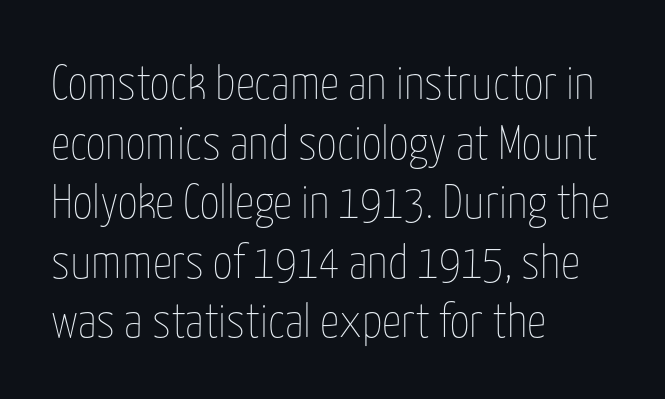
Q: Is the text bold? A: No.
Q: Is the text italic (slanted)? A: No, it is upright.
Q: Is the text underlined? A: No.
Q: How is the paragraph aligned? A: Left-aligned.
Q: Is the spacing between letters normal or unusually wide? A: Normal.
Q: Width (condensed, normal, or wide)? A: Condensed.
Q: Stroke contrast? A: Low.
Q: x-height? A: Medium.
Q: Monospaced? A: No.
